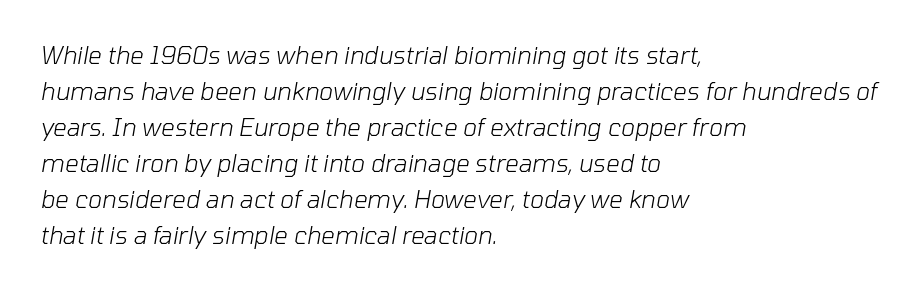
Q: Is the text bold? A: No.
Q: Is the text italic (slanted)? A: Yes, it leans right by about 10 degrees.
Q: Is the text underlined? A: No.
Q: How is the paragraph aligned? A: Left-aligned.
Q: Is the spacing between letters normal or unusually wide? A: Normal.
Q: Is the spacing between lines tight, normal or loose? A: Normal.
